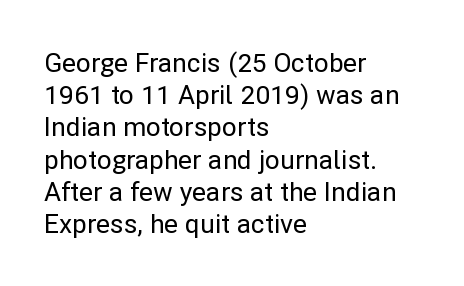
{"italic": "no", "underline": "no", "align": "left", "line_spacing_ratio": 1.24, "letter_spacing": "normal", "letter_spacing_em": 0.0, "glyph_px": 26}
